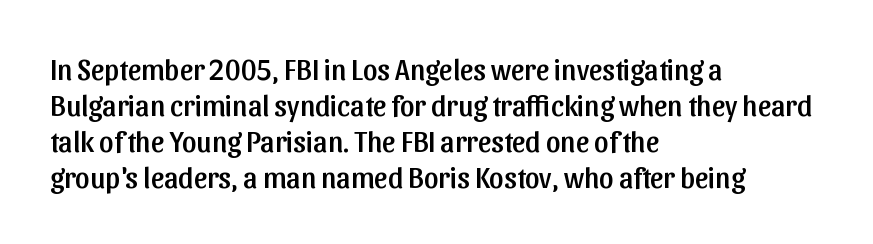
The image shows 29 px sans-serif type, upright; set left-aligned, line spacing 1.24x, normal letter spacing, not underlined; low stroke contrast and a medium x-height.
